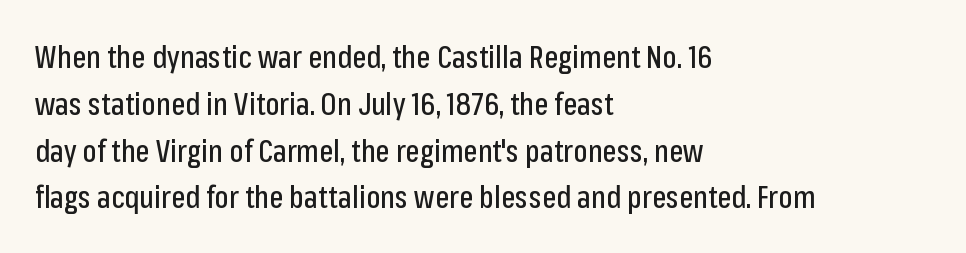
The image shows 30 px condensed sans-serif type, upright; set left-aligned, normal line spacing (1.56x), normal letter spacing, not underlined; low stroke contrast and a medium x-height.
